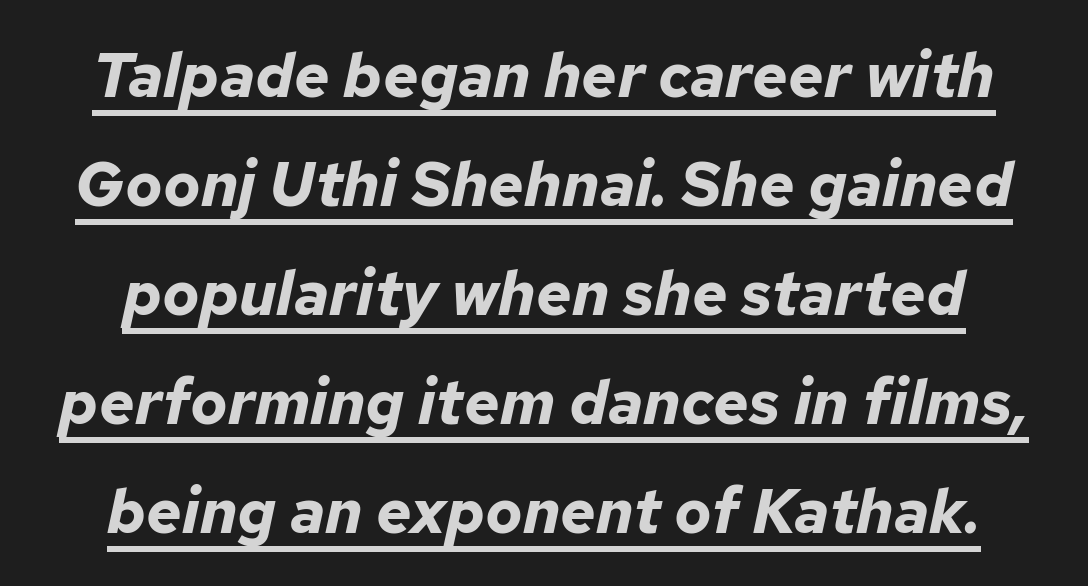
The image shows 62 px bold type, italic (leaning right); set line spacing 1.76x, normal letter spacing, underlined; low stroke contrast and a medium x-height.
